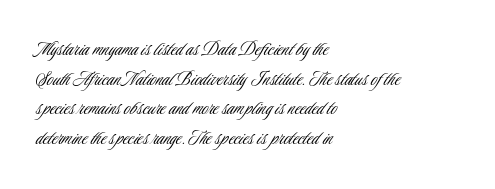
The image shows 22 px text type; set left-aligned, normal line spacing (1.35x), normal letter spacing, not underlined.
